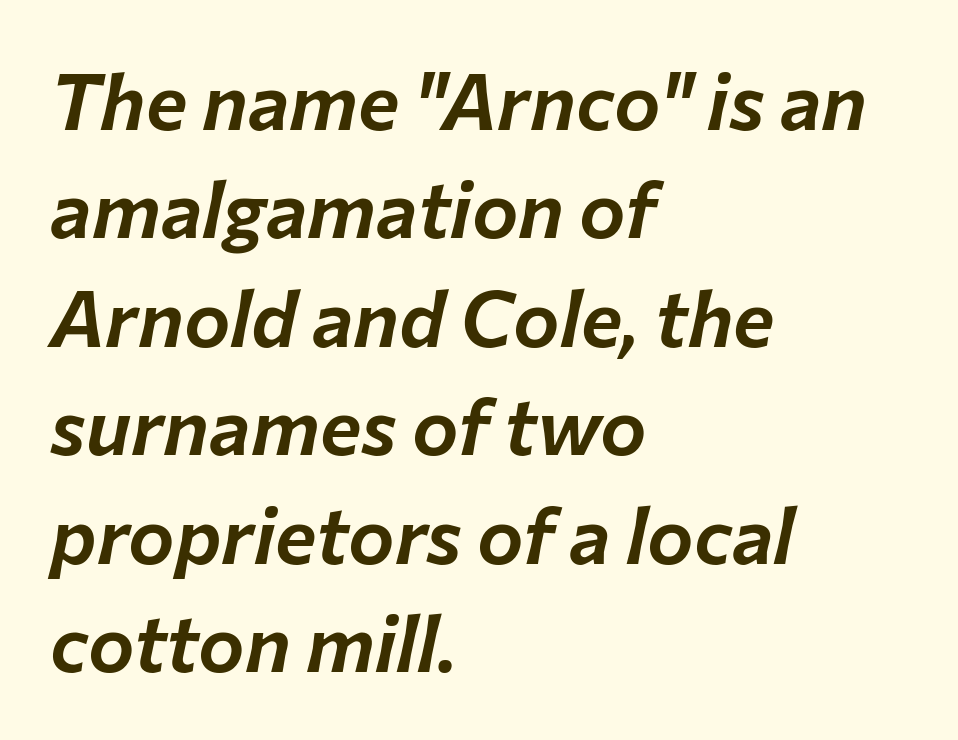
Q: Is the text italic (slanted)? A: Yes, it leans right by about 12 degrees.
Q: Is the text underlined? A: No.
Q: How is the paragraph aligned? A: Left-aligned.
Q: Is the spacing between letters normal or unusually wide? A: Normal.
Q: Is the spacing between lines tight, normal or loose? A: Normal.
Q: Width (condensed, normal, or wide)? A: Normal.
Q: Stroke contrast? A: Low.
Q: x-height? A: Medium.
Q: Monospaced? A: No.
